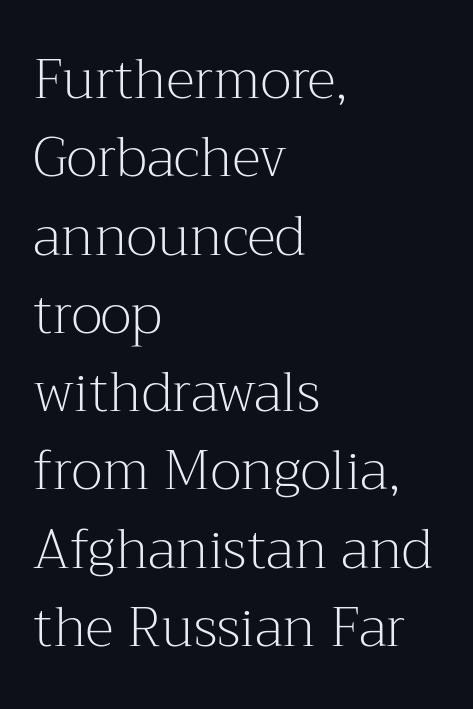
Q: Is the text bold? A: No.
Q: Is the text italic (slanted)? A: No, it is upright.
Q: Is the typeface a serif or a sans-serif typeface? A: Serif.
Q: Is the text underlined? A: No.
Q: How is the paragraph aligned? A: Left-aligned.
Q: Is the spacing between letters normal or unusually wide? A: Normal.
Q: Is the spacing between lines tight, normal or loose? A: Normal.
Q: Width (condensed, normal, or wide)? A: Normal.
Q: Stroke contrast? A: Medium.
Q: x-height? A: Medium.
Q: Monospaced? A: No.
